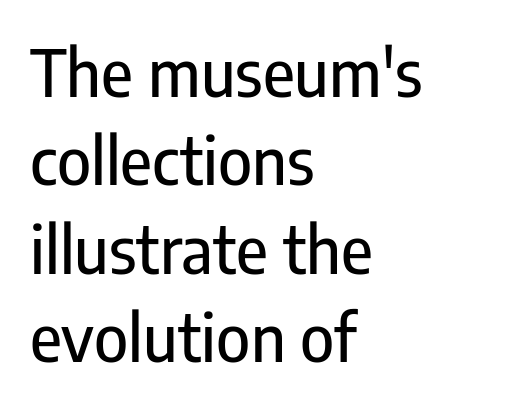
The typeface chosen for these lines omits serifs. Words appear dense and cohesive because spacing is normal. Unmarked baselines from the first word to the last. This is roman type, the default non-slanted kind.
